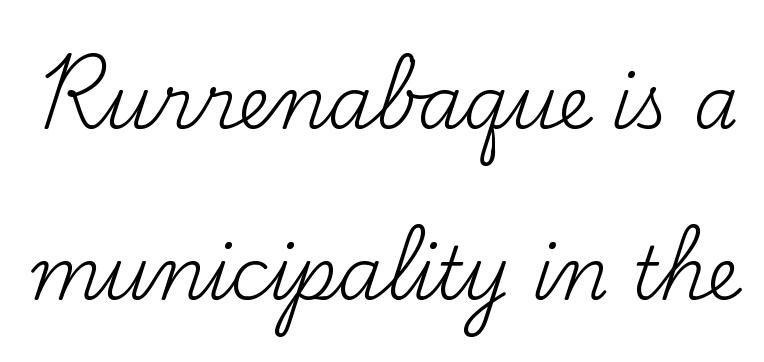
{"serif": "yes", "bold": "no", "weight": "regular", "width": "normal", "stroke_contrast": "medium", "x_height": "small", "monospaced": "no", "underline": "no", "line_spacing": "loose", "line_spacing_ratio": 2.38, "letter_spacing": "normal", "letter_spacing_em": 0.0, "glyph_px": 72}
